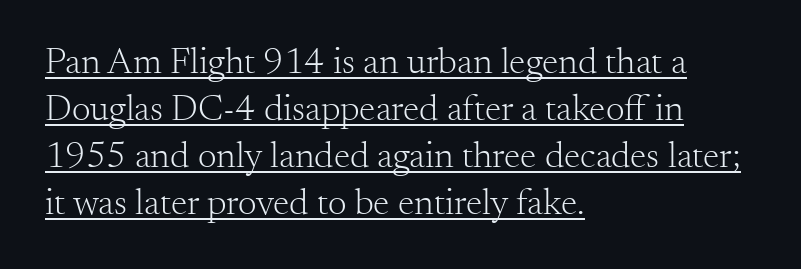
{"serif": "yes", "italic": "no", "bold": "no", "weight": "light", "width": "normal", "stroke_contrast": "medium", "x_height": "small", "monospaced": "no", "underline": "yes", "align": "left", "line_spacing": "normal", "line_spacing_ratio": 1.27, "letter_spacing": "normal", "letter_spacing_em": 0.0, "glyph_px": 37}
